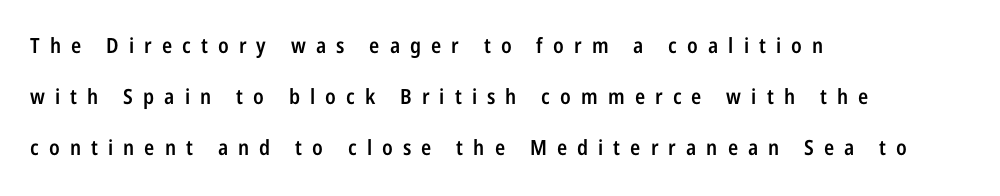
Alignment: flush left. This rendering widens character spacing well past its baseline value. Every stem runs plumb, perpendicular to the baseline. A bit beefed up — I'd call it semibold rather than bold. Line spacing here is loose.
